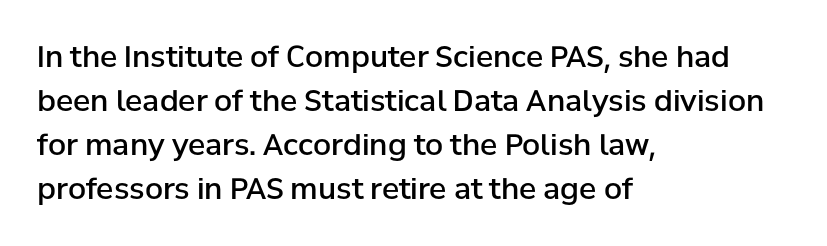
Q: Is the text bold? A: Semi-bold.
Q: Is the text italic (slanted)? A: No, it is upright.
Q: Is the typeface a serif or a sans-serif typeface? A: Sans-serif.
Q: Is the text underlined? A: No.
Q: How is the paragraph aligned? A: Left-aligned.
Q: Is the spacing between letters normal or unusually wide? A: Normal.
Q: Is the spacing between lines tight, normal or loose? A: Normal.
Q: Width (condensed, normal, or wide)? A: Normal.
Q: Stroke contrast? A: Low.
Q: x-height? A: Medium.
Q: Monospaced? A: No.
